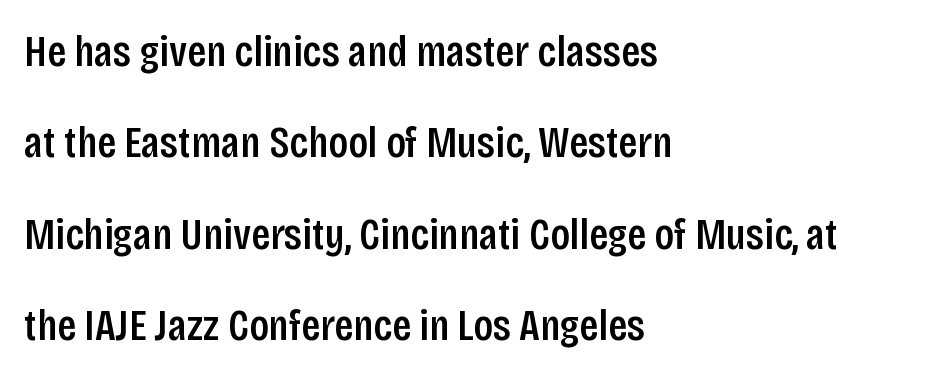
Q: Is the text bold? A: Semi-bold.
Q: Is the text italic (slanted)? A: No, it is upright.
Q: Is the typeface a serif or a sans-serif typeface? A: Sans-serif.
Q: Is the text underlined? A: No.
Q: How is the paragraph aligned? A: Left-aligned.
Q: Is the spacing between letters normal or unusually wide? A: Normal.
Q: Is the spacing between lines tight, normal or loose? A: Loose.
Q: Width (condensed, normal, or wide)? A: Condensed.
Q: Stroke contrast? A: Low.
Q: x-height? A: Large.
Q: Monospaced? A: No.
